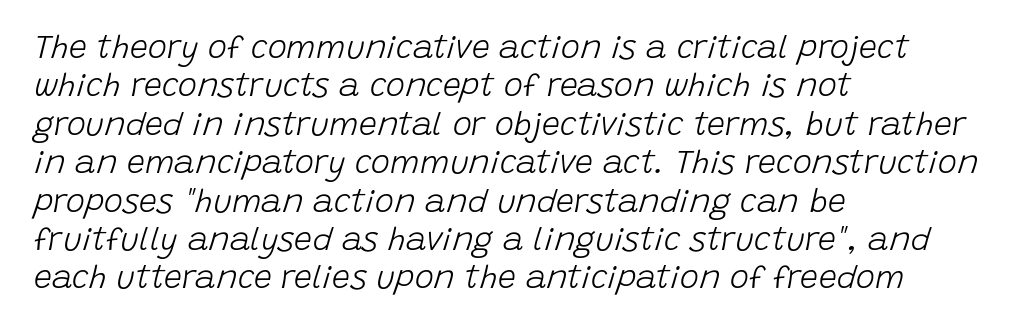
The area under the type is left untouched. Left-aligned paragraph, ragged on the right. The weight tops out at a normal text grade. There's an unmistakable incline to the writing here. What stands out about the letter spacing? Nothing — it is the standard amount. The rendering uses natural spacing where letterforms have individual widths.
